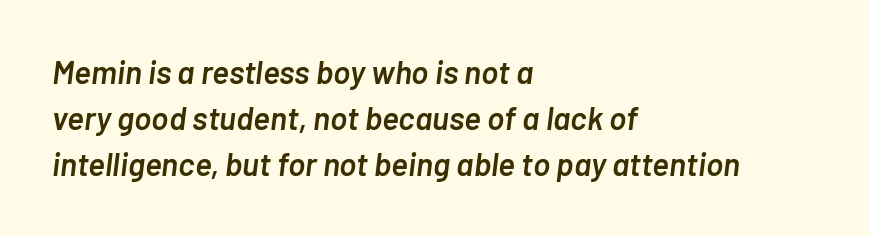
{"italic": "yes", "lean": "right", "slant_degrees": 7, "bold": "semi", "weight": "semibold", "width": "normal", "stroke_contrast": "low", "x_height": "medium", "monospaced": "no", "underline": "no", "align": "left", "line_spacing": "normal", "line_spacing_ratio": 1.43, "letter_spacing": "normal", "letter_spacing_em": 0.0, "glyph_px": 32}
